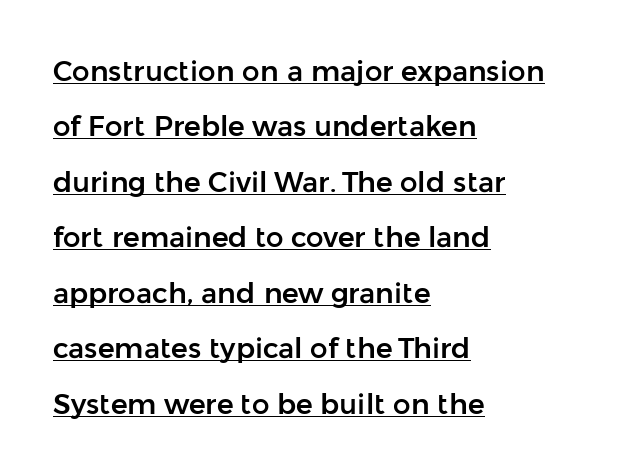
The image shows 28 px sans-serif type, upright; set left-aligned, loose line spacing (1.98x), normal letter spacing, underlined; low stroke contrast and a medium x-height.
